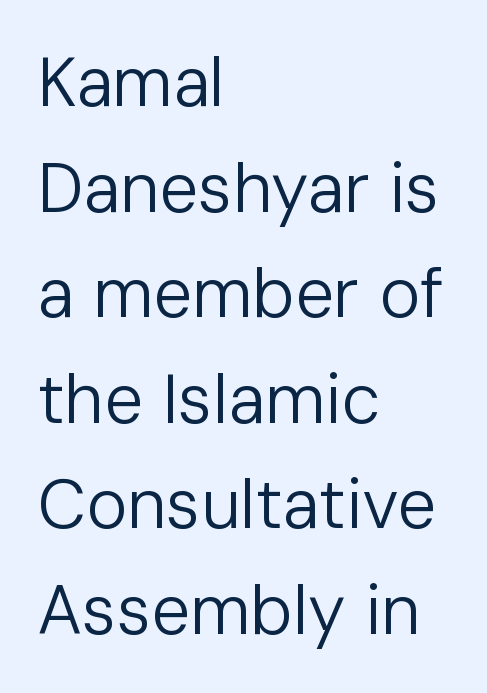
Q: Is the text bold? A: No.
Q: Is the text italic (slanted)? A: No, it is upright.
Q: Is the typeface a serif or a sans-serif typeface? A: Sans-serif.
Q: Is the text underlined? A: No.
Q: How is the paragraph aligned? A: Left-aligned.
Q: Is the spacing between letters normal or unusually wide? A: Normal.
Q: Is the spacing between lines tight, normal or loose? A: Normal.
Q: Width (condensed, normal, or wide)? A: Normal.
Q: Stroke contrast? A: Low.
Q: x-height? A: Medium.
Q: Monospaced? A: No.
